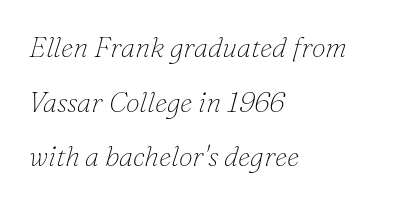
A bare baseline throughout the passage. This rendering employs a face with finishing strokes, i.e., a serif. Style check: oblique. Is this a fixed-width face? No — the glyphs have proportional, varying widths. A light-to-regular cut is what we see here. The letterforms sit shoulder to shoulder at normal distance.
